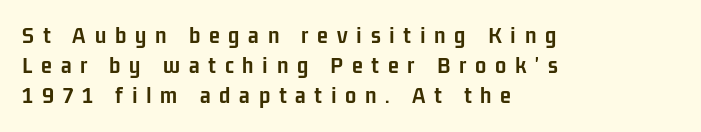
The image shows 25 px bold type, upright; set left-aligned, line spacing 1.2x, unusually wide letter spacing (+0.35 em), not underlined.
